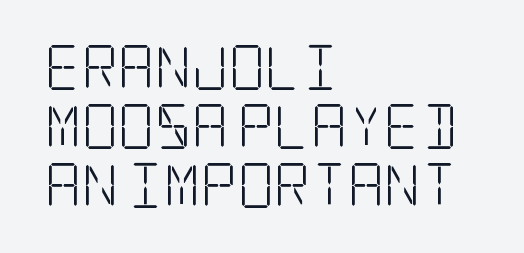
{"serif": "yes", "italic": "no", "bold": "no", "weight": "light", "width": "condensed", "stroke_contrast": "low", "x_height": "large", "underline": "no", "align": "left", "line_spacing": "normal", "line_spacing_ratio": 1.31, "letter_spacing": "normal", "letter_spacing_em": 0.0, "glyph_px": 45}
